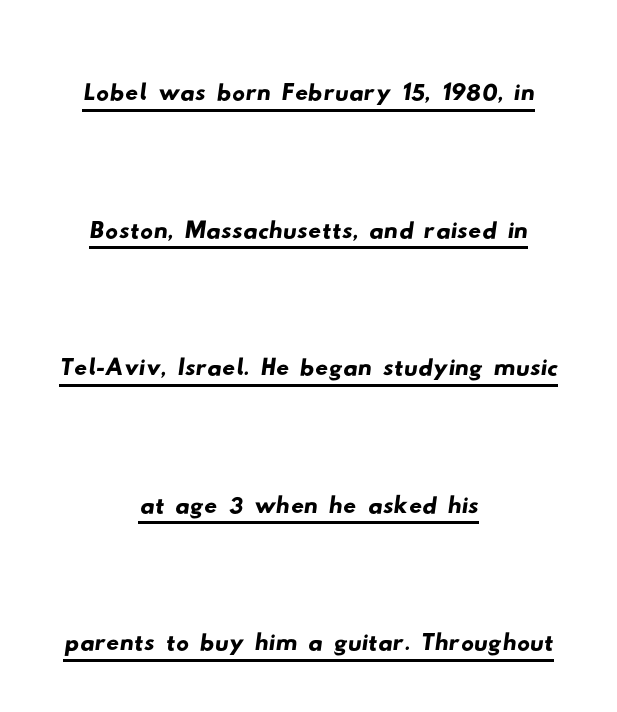
Compared with a flush-left layout, this one balances lines on the center instead. This sample has the flowing, uneven cadence of proportional lettering. Airy leading. Classification — sans serif.
